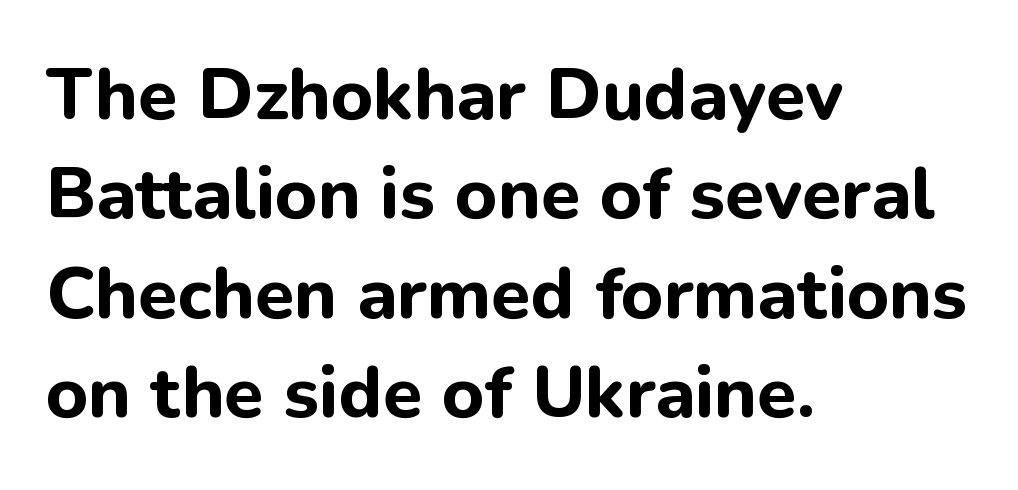
The image shows 72 px bold sans-serif type, upright; set left-aligned, normal line spacing (1.38x), normal letter spacing, not underlined; low stroke contrast and a medium x-height.
